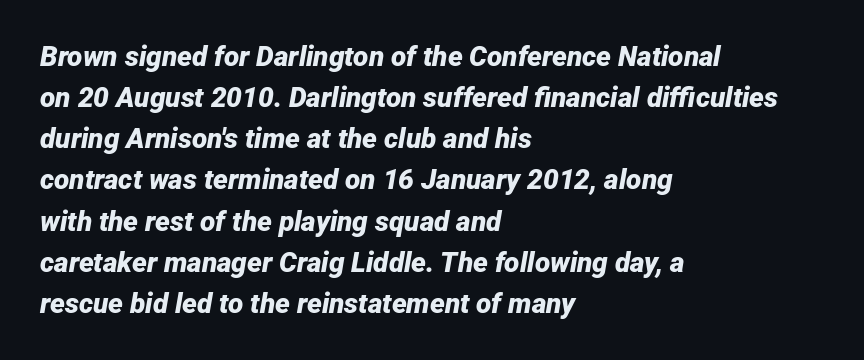
{"italic": "yes", "lean": "right", "slant_degrees": 12, "bold": "yes", "weight": "bold", "width": "normal", "stroke_contrast": "low", "x_height": "medium", "monospaced": "no", "underline": "no", "align": "left", "line_spacing": "normal", "line_spacing_ratio": 1.47, "letter_spacing": "normal", "letter_spacing_em": 0.0, "glyph_px": 28}
